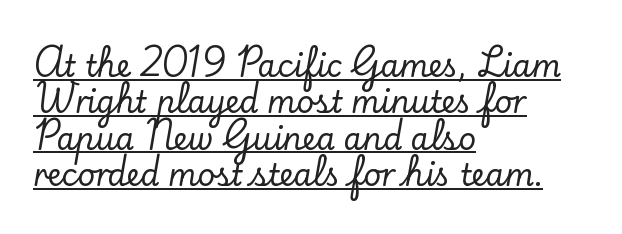
The face used here is proportionally spaced, like ordinary book or web type. Decoration check: the copy is underlined. This rendering employs a face with finishing strokes, i.e., a serif. Line beginnings align vertically; line endings do not.
